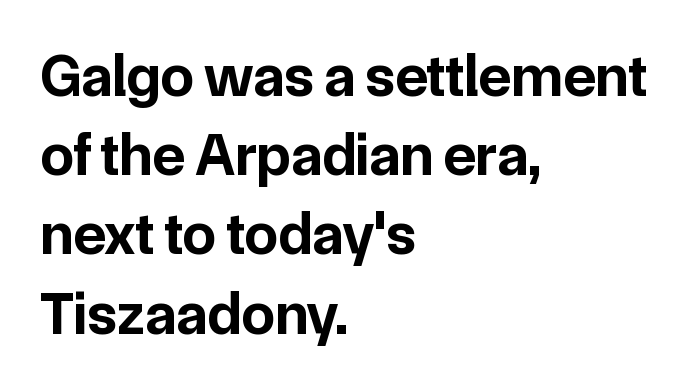
The image shows 60 px bold sans-serif type, upright; set left-aligned, normal line spacing (1.32x), normal letter spacing, not underlined; low stroke contrast and a medium x-height.
